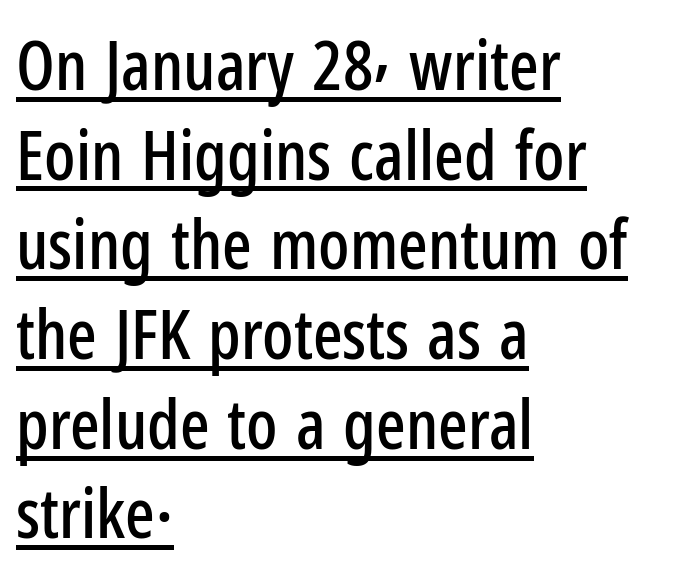
Spacing verdict: proportional, widths tailored to each character. Normally led — the rows are evenly, conventionally spaced. Rendered with straight, roman letterforms. Words appear dense and cohesive because spacing is normal. Observe the absence of serifs on each vertical stroke in this sample.
